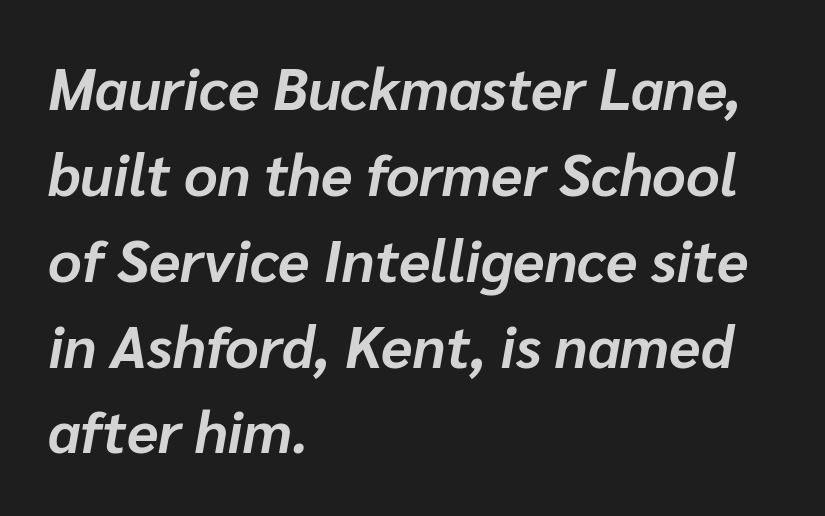
{"italic": "yes", "lean": "right", "slant_degrees": 10, "bold": "yes", "weight": "bold", "width": "normal", "stroke_contrast": "low", "x_height": "medium", "monospaced": "no", "underline": "no", "align": "left", "line_spacing": "normal", "line_spacing_ratio": 1.48, "letter_spacing": "normal", "letter_spacing_em": 0.0, "glyph_px": 58}
